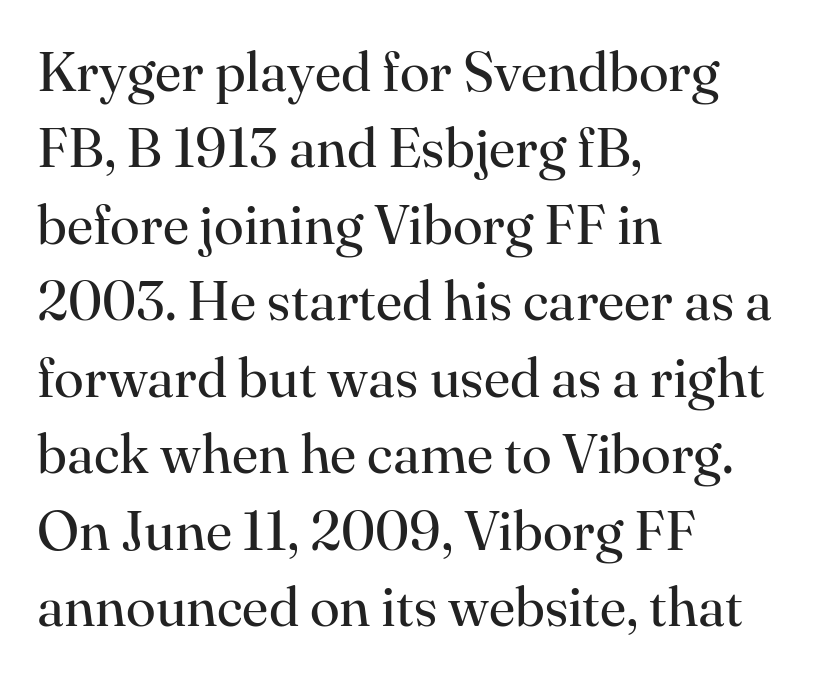
Q: Is the text bold? A: No.
Q: Is the text italic (slanted)? A: No, it is upright.
Q: Is the typeface a serif or a sans-serif typeface? A: Serif.
Q: Is the text underlined? A: No.
Q: How is the paragraph aligned? A: Left-aligned.
Q: Is the spacing between letters normal or unusually wide? A: Normal.
Q: Is the spacing between lines tight, normal or loose? A: Normal.
Q: Width (condensed, normal, or wide)? A: Normal.
Q: Stroke contrast? A: High.
Q: x-height? A: Small.
Q: Monospaced? A: No.
